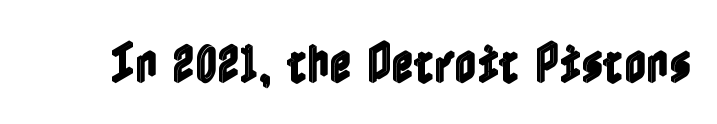
{"italic": "no", "width": "condensed", "x_height": "medium", "underline": "no", "letter_spacing": "normal", "letter_spacing_em": 0.0, "glyph_px": 43}
